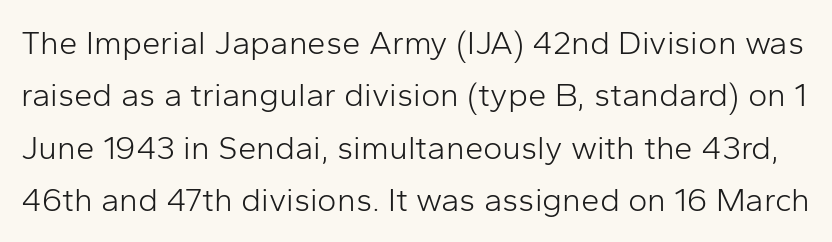
Q: Is the text bold? A: No.
Q: Is the text italic (slanted)? A: No, it is upright.
Q: Is the typeface a serif or a sans-serif typeface? A: Sans-serif.
Q: Is the text underlined? A: No.
Q: Is the spacing between letters normal or unusually wide? A: Normal.
Q: Is the spacing between lines tight, normal or loose? A: Normal.
Q: Width (condensed, normal, or wide)? A: Normal.
Q: Stroke contrast? A: Low.
Q: x-height? A: Medium.
Q: Monospaced? A: No.
